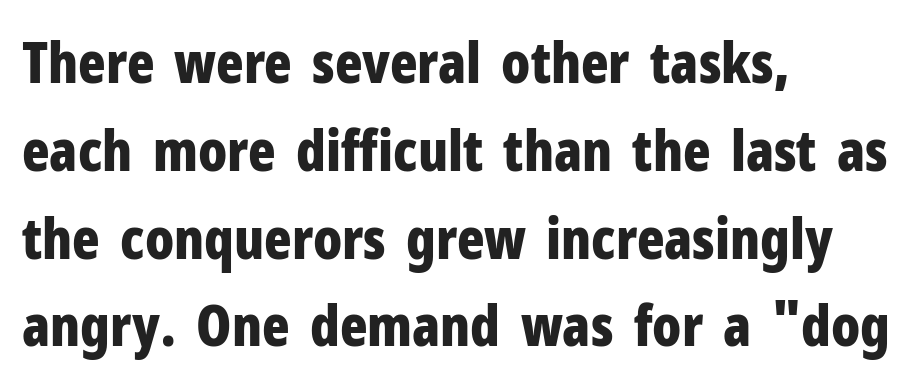
{"serif": "no", "italic": "no", "bold": "yes", "weight": "bold", "width": "condensed", "stroke_contrast": "low", "x_height": "medium", "monospaced": "no", "underline": "no", "align": "left", "line_spacing": "normal", "line_spacing_ratio": 1.54, "letter_spacing": "normal", "letter_spacing_em": 0.0, "glyph_px": 57}
